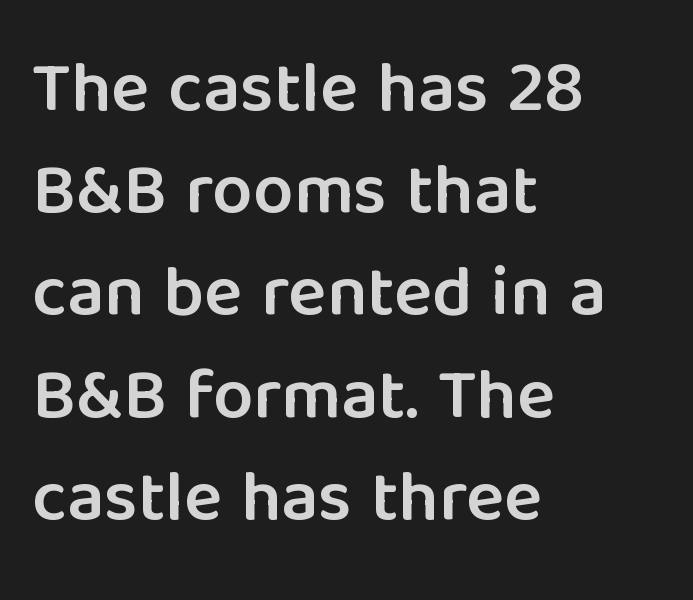
The rendering shows plain stroke endings on the letterforms — a sans-serif design. You could not count columns in this text — the font is proportionally spaced. On the weight axis this lands at semibold, roughly 600. Posture: vertical. You could call the tracking neutral — neither tight nor loose.
